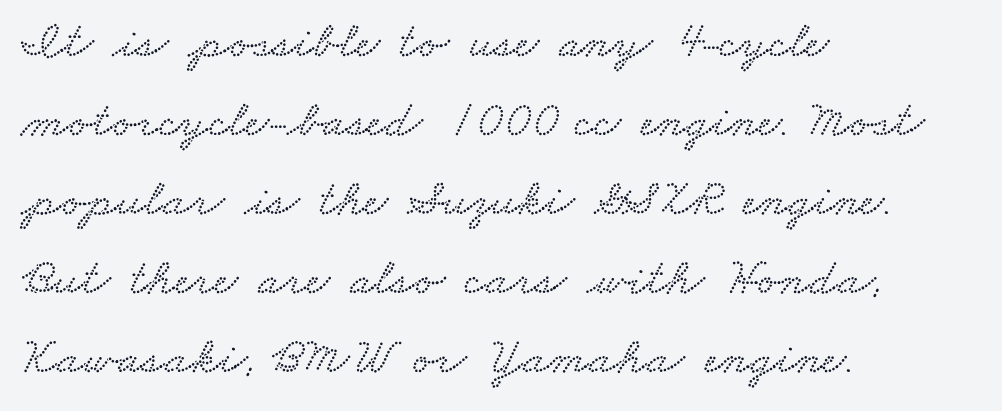
These lines are set flush left with a ragged right edge. Quick note: interline space is typical. The line texture is even and compact thanks to regular tracking. The passage shown is typed in a proportional face where columns would drift.
